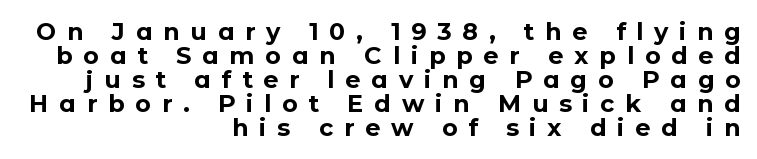
{"italic": "no", "bold": "yes", "underline": "no", "align": "right", "line_spacing": "tight", "line_spacing_ratio": 1.0, "letter_spacing": "wide", "letter_spacing_em": 0.45, "glyph_px": 24}
